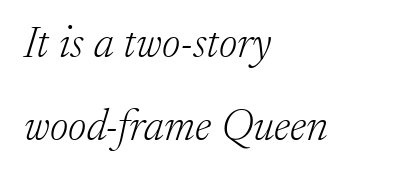
{"serif": "yes", "italic": "yes", "lean": "right", "slant_degrees": 17, "bold": "no", "weight": "light", "width": "normal", "stroke_contrast": "low", "x_height": "medium", "monospaced": "no", "underline": "no", "align": "left", "line_spacing_ratio": 1.88, "letter_spacing": "normal", "letter_spacing_em": 0.0, "glyph_px": 44}
